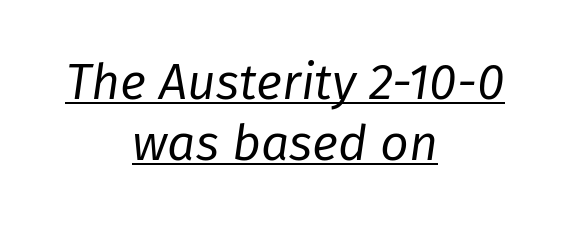
Compared with ordinary roman type, these characters are visibly tilted. Think of a printed novel: that variable character pitch is what you see here. Is there an underline? Yes — a line sits under the letters. Caption: multi-line text, centered on the measure.
